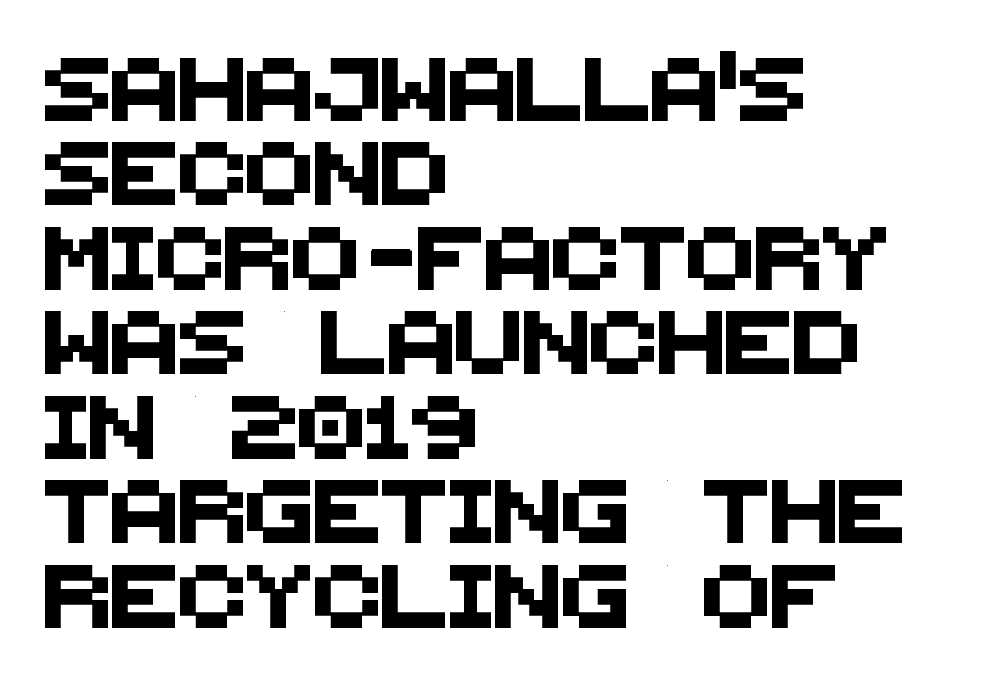
Is this a sans? Yes — the strokes have no serifs. Vertically, the passage feels balanced, rows spaced as you'd expect. Here the designer chose a conventional face with non-uniform glyph widths. This sample uses plain, unmodified letter spacing. Caption: multi-line text, flush left, ragged right. Words float on clear page, feet unadorned.
